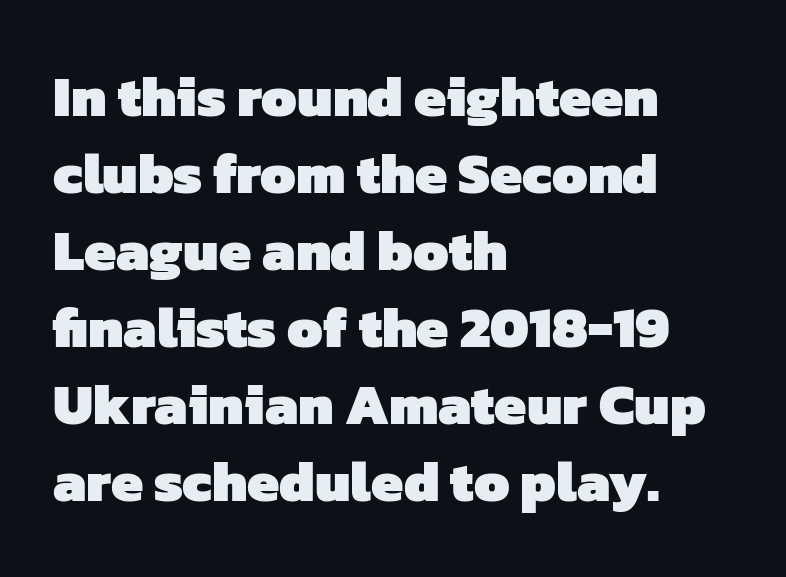
A normal amount of white space separates one row of letters from the next. This sample is left-justified, so line endings fall wherever the words run out. Students, note that the glyphs here touch the page at normal intervals. The passage shown is typed in a proportional face where columns would drift.
